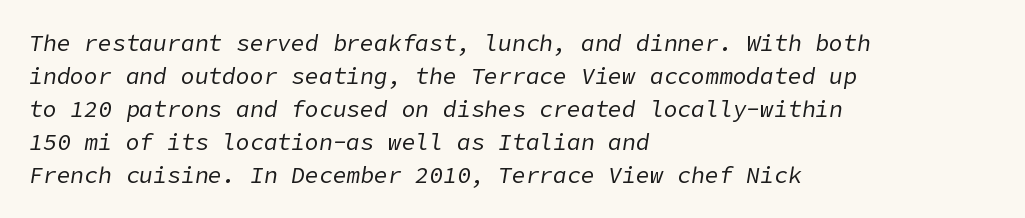
The image shows 23 px text type, italic (leaning right); set left-aligned, normal line spacing (1.43x), normal letter spacing, not underlined.
